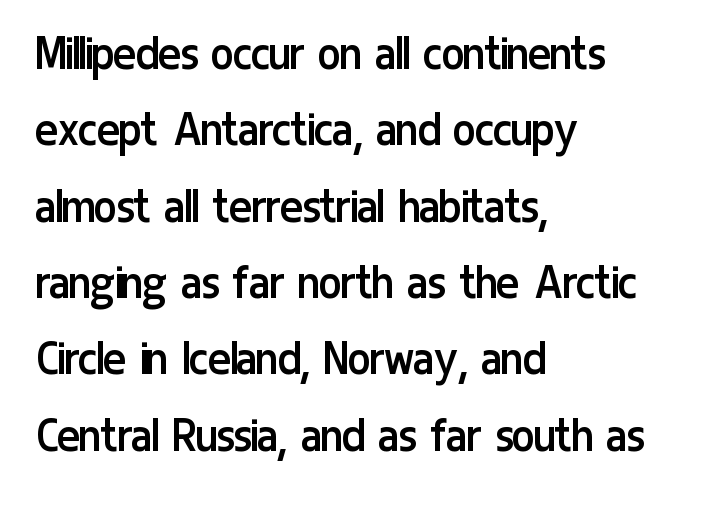
Q: Is the text bold? A: No.
Q: Is the text italic (slanted)? A: No, it is upright.
Q: Is the typeface a serif or a sans-serif typeface? A: Sans-serif.
Q: Is the text underlined? A: No.
Q: How is the paragraph aligned? A: Left-aligned.
Q: Is the spacing between letters normal or unusually wide? A: Normal.
Q: Is the spacing between lines tight, normal or loose? A: Normal.
Q: Width (condensed, normal, or wide)? A: Condensed.
Q: Stroke contrast? A: Low.
Q: x-height? A: Medium.
Q: Monospaced? A: No.
